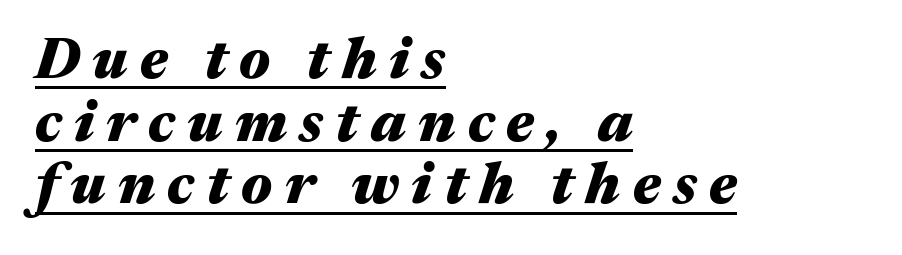
Q: Is the text bold? A: Yes.
Q: Is the text italic (slanted)? A: Yes, it leans right by about 17 degrees.
Q: Is the text underlined? A: Yes.
Q: How is the paragraph aligned? A: Left-aligned.
Q: Is the spacing between letters normal or unusually wide? A: Unusually wide.
Q: Is the spacing between lines tight, normal or loose? A: Tight.
Q: Width (condensed, normal, or wide)? A: Wide.
Q: Stroke contrast? A: Medium.
Q: x-height? A: Medium.
Q: Monospaced? A: No.
